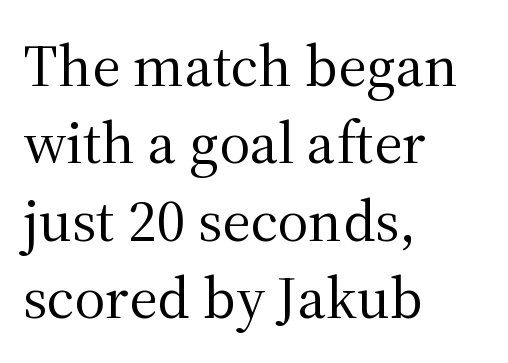
The image shows 60 px regular-weight serif type, upright; set left-aligned, normal line spacing (1.29x), normal letter spacing, not underlined; medium stroke contrast and a medium x-height.
